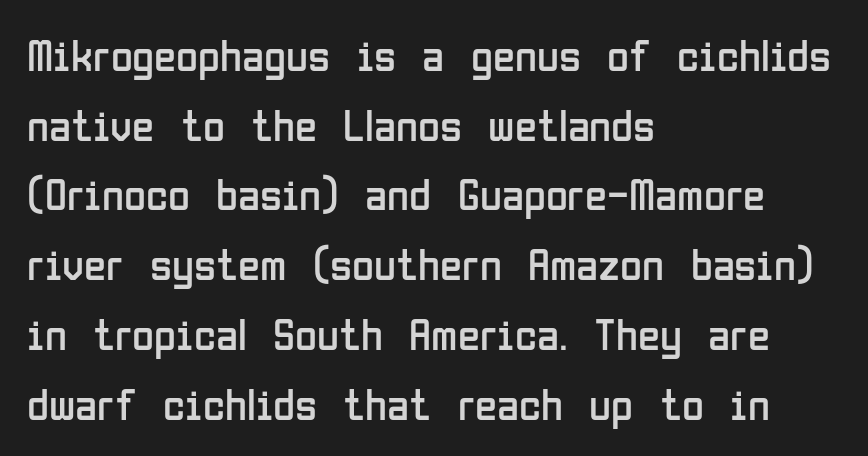
You could not count columns in this text — the font is proportionally spaced. The type is set solid horizontally, with unmodified tracking. Quick note: interline space is typical. No heavy texture on the line: the type isn't bold. Posture: vertical.
